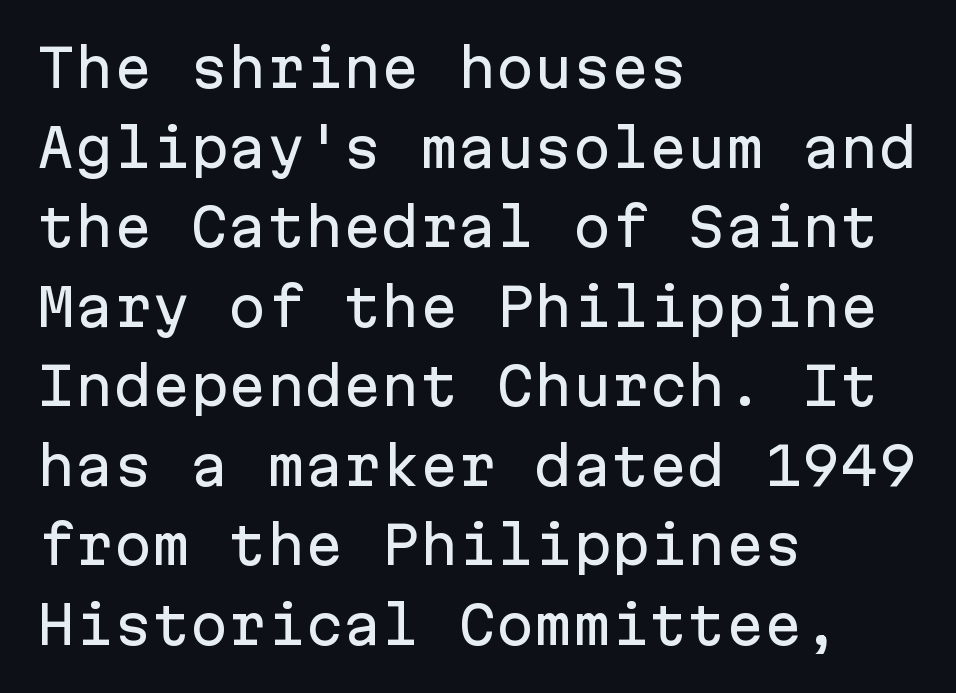
The image shows 51 px sans-serif type, upright, monospaced; set left-aligned, normal line spacing (1.56x), normal letter spacing, not underlined; low stroke contrast and a medium x-height.
